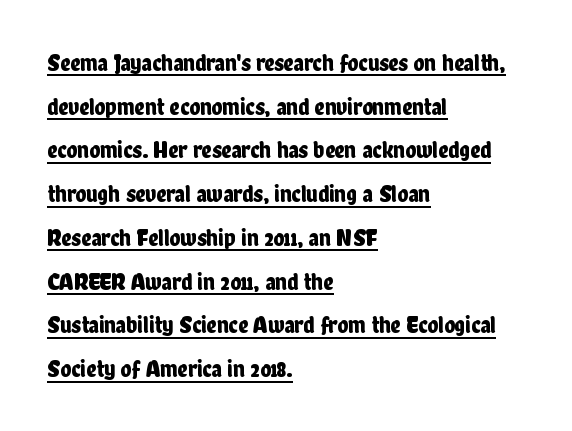
The image shows 25 px text type, upright; set left-aligned, line spacing 1.75x, normal letter spacing, underlined.
